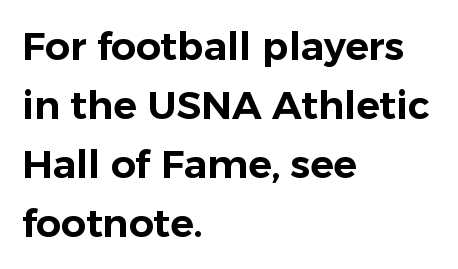
{"serif": "no", "italic": "no", "width": "normal", "stroke_contrast": "low", "x_height": "medium", "monospaced": "no", "underline": "no", "align": "left", "line_spacing": "normal", "line_spacing_ratio": 1.51, "letter_spacing": "normal", "letter_spacing_em": 0.0, "glyph_px": 39}
